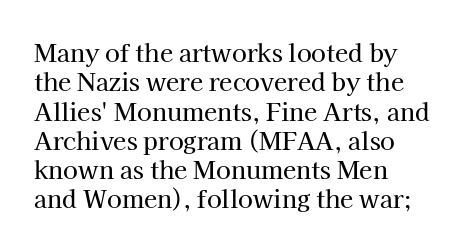
Q: Is the text italic (slanted)? A: No, it is upright.
Q: Is the text underlined? A: No.
Q: How is the paragraph aligned? A: Left-aligned.
Q: Is the spacing between letters normal or unusually wide? A: Normal.
